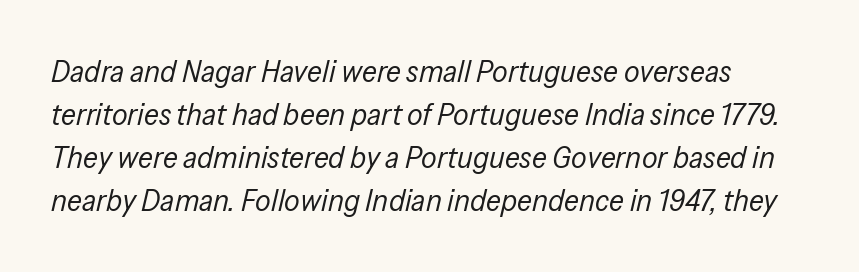
In terms of letterspacing, this is plain default setting. The passage shown is not underscored anywhere. Students, observe: this is what conventionally led text looks like. This rendering uses left alignment, leaving the right contour irregular.
